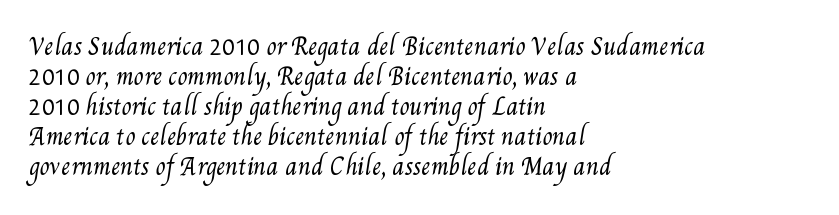
{"bold": "no", "underline": "no", "align": "left", "line_spacing": "normal", "line_spacing_ratio": 1.3, "letter_spacing": "normal", "letter_spacing_em": 0.0, "glyph_px": 23}
